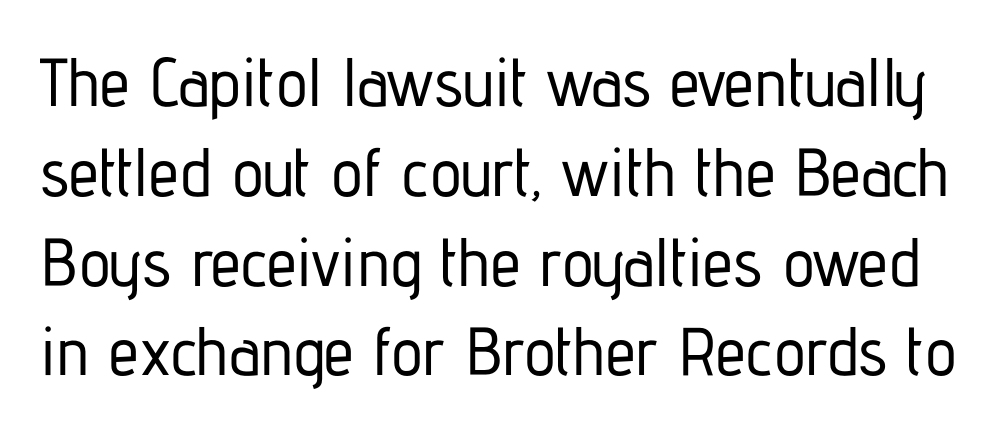
Unmarked baselines from the first word to the last. Leading: standard. Varying glyph widths throughout — classic text-font behaviour. Does extra space separate the letters? No, they use regular spacing. The typeface chosen for these lines omits serifs.
